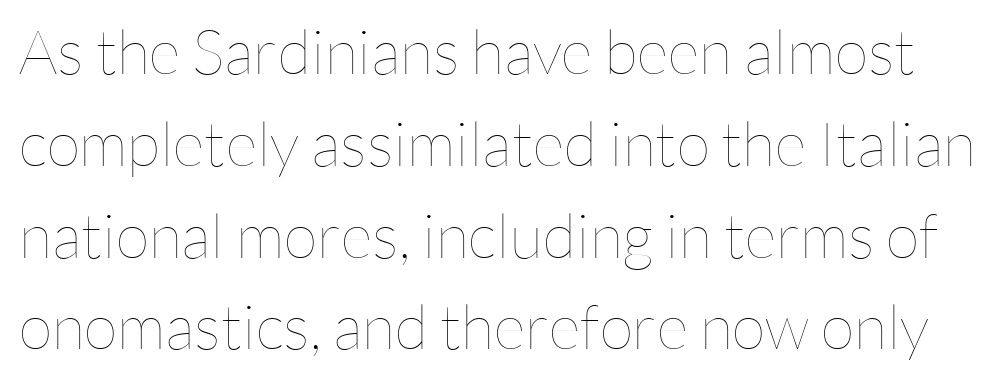
The image shows 62 px thin type, upright; set normal line spacing (1.48x), normal letter spacing, not underlined; low stroke contrast and a medium x-height.
